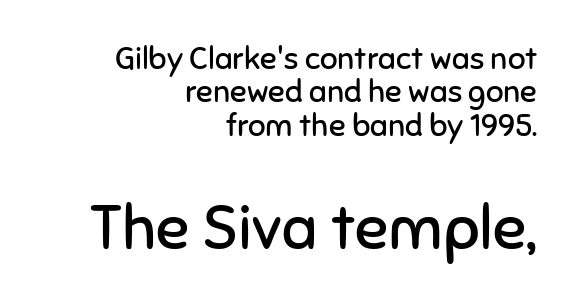
Q: Is the text bold? A: No.
Q: Is the text italic (slanted)? A: No, it is upright.
Q: Is the typeface a serif or a sans-serif typeface? A: Sans-serif.
Q: Is the text underlined? A: No.
Q: How is the paragraph aligned? A: Right-aligned.
Q: Is the spacing between letters normal or unusually wide? A: Normal.
Q: Is the spacing between lines tight, normal or loose? A: Tight.
Q: Which block of text is set in a larger size, the first (top) or the second (bottom)? A: The second (bottom) one.
Q: Width (condensed, normal, or wide)? A: Normal.
Q: Stroke contrast? A: Low.
Q: x-height? A: Medium.
Q: Monospaced? A: No.
